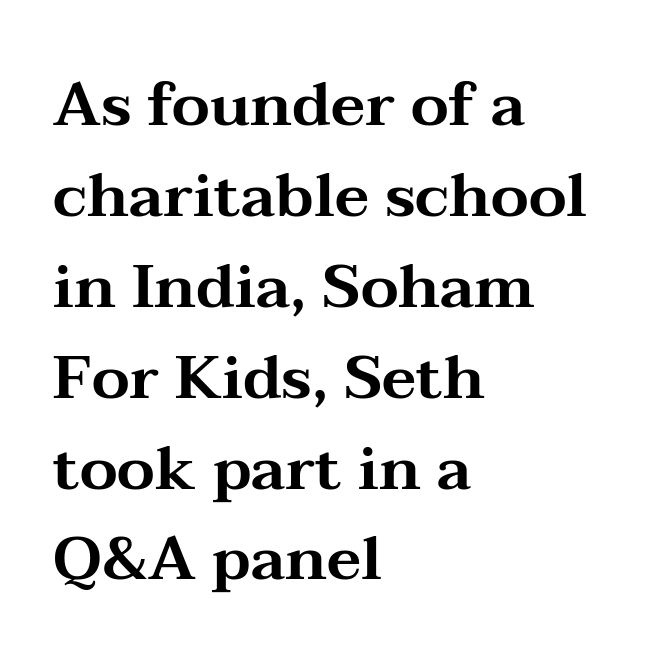
Q: Is the text italic (slanted)? A: No, it is upright.
Q: Is the typeface a serif or a sans-serif typeface? A: Serif.
Q: Is the text underlined? A: No.
Q: How is the paragraph aligned? A: Left-aligned.
Q: Is the spacing between letters normal or unusually wide? A: Normal.
Q: Is the spacing between lines tight, normal or loose? A: Normal.
Q: Width (condensed, normal, or wide)? A: Wide.
Q: Stroke contrast? A: Medium.
Q: x-height? A: Medium.
Q: Monospaced? A: No.
